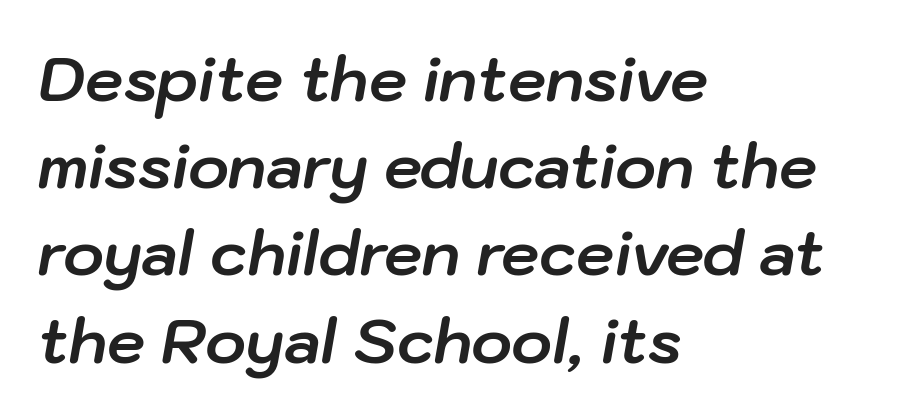
The text carries the slant typical of an italic or oblique font. Leading: standard. The passage shown is typed in a proportional face where columns would drift. The characters look thick and weighty, a clear bold. Honestly, there is no underline to notice here at all. Does extra space separate the letters? No, they use regular spacing.
